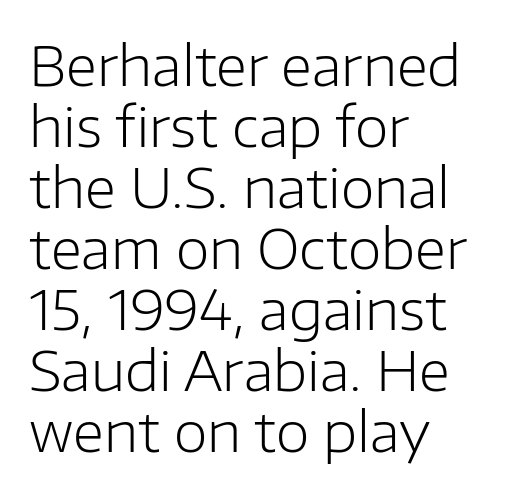
{"serif": "no", "italic": "no", "bold": "no", "weight": "light", "width": "normal", "stroke_contrast": "low", "x_height": "medium", "monospaced": "no", "underline": "no", "align": "left", "line_spacing": "tight", "line_spacing_ratio": 1.11, "letter_spacing": "normal", "letter_spacing_em": 0.0, "glyph_px": 55}
